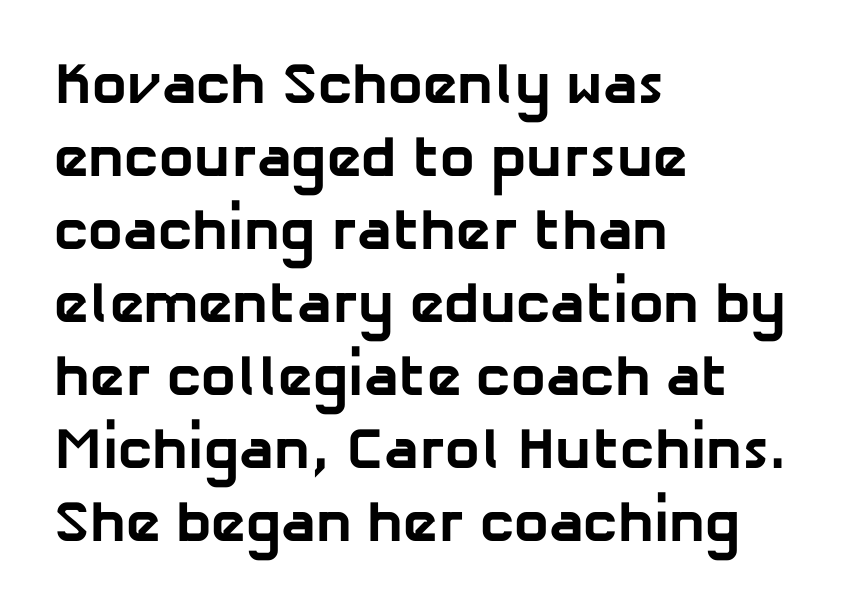
Q: Is the text bold? A: Yes.
Q: Is the typeface a serif or a sans-serif typeface? A: Sans-serif.
Q: Is the text underlined? A: No.
Q: How is the paragraph aligned? A: Left-aligned.
Q: Is the spacing between letters normal or unusually wide? A: Normal.
Q: Is the spacing between lines tight, normal or loose? A: Normal.
Q: Width (condensed, normal, or wide)? A: Normal.
Q: Stroke contrast? A: Low.
Q: x-height? A: Medium.
Q: Monospaced? A: No.
